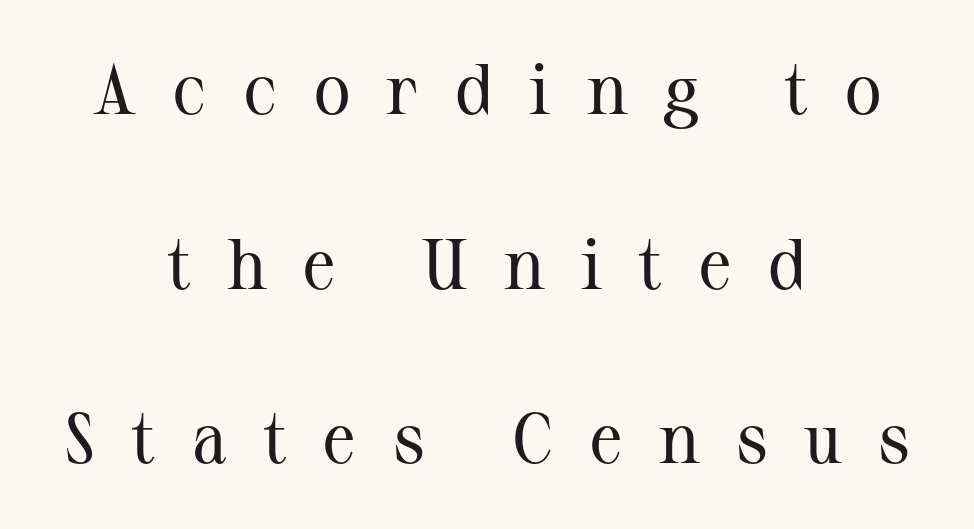
{"serif": "yes", "italic": "no", "bold": "no", "weight": "regular", "width": "normal", "stroke_contrast": "medium", "x_height": "medium", "monospaced": "no", "underline": "no", "align": "center", "line_spacing": "loose", "line_spacing_ratio": 2.46, "letter_spacing": "wide", "letter_spacing_em": 0.5, "glyph_px": 71}
